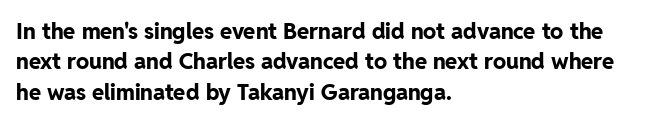
The paragraph shown leans on its left margin. The glyphs have the mass of a bold cut. How are the letters spaced? Ordinarily, with no added tracking. This sample uses an upright cut, with every glyph sitting square on the baseline.
